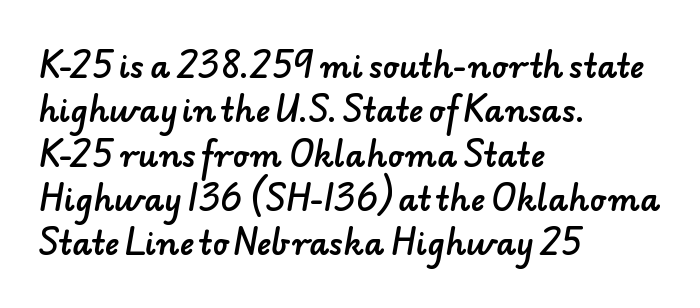
Q: Is the typeface a serif or a sans-serif typeface? A: Sans-serif.
Q: Is the text underlined? A: No.
Q: How is the paragraph aligned? A: Left-aligned.
Q: Is the spacing between letters normal or unusually wide? A: Normal.
Q: Is the spacing between lines tight, normal or loose? A: Normal.
Q: Width (condensed, normal, or wide)? A: Normal.
Q: Stroke contrast? A: Low.
Q: x-height? A: Small.
Q: Monospaced? A: No.
